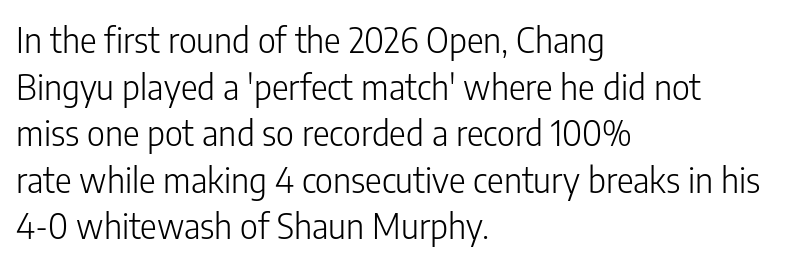
The image shows 35 px light, condensed sans-serif type, upright; set left-aligned, normal line spacing (1.33x), normal letter spacing, not underlined; low stroke contrast and a medium x-height.
